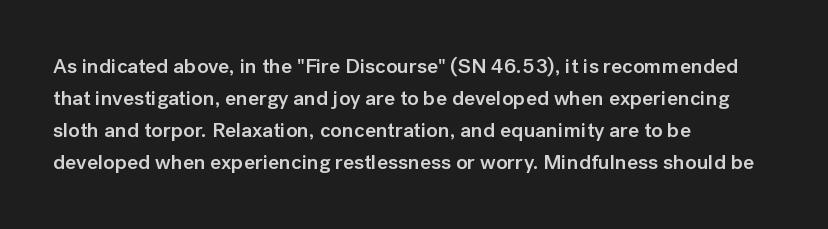
Regular leading. This sample is left-justified, so line endings fall wherever the words run out. Honestly, the letter spacing is just normal — you wouldn't notice it. The glyphs are unaccompanied by any horizontal stroke below them. Every letter is mildly thick-stroked: semibold rather than bold.
